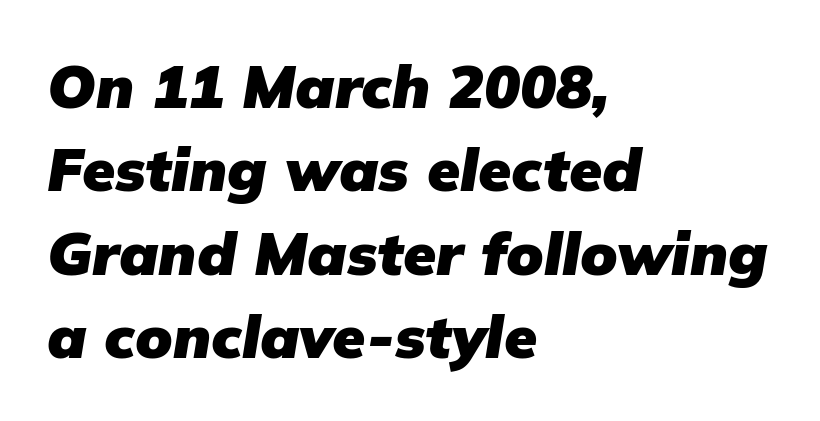
The image shows 60 px heavy type, italic (leaning right); set left-aligned, normal line spacing (1.39x), normal letter spacing, not underlined; low stroke contrast and a medium x-height.
